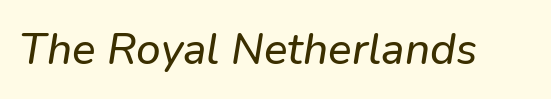
Letters rest on an invisible, unmarked baseline. The characters display no serif detailing; their extremities are plain. Look at the tracking — it's just the regular setting, nothing added. The letters advance in unequal steps, a hallmark of proportional type.
